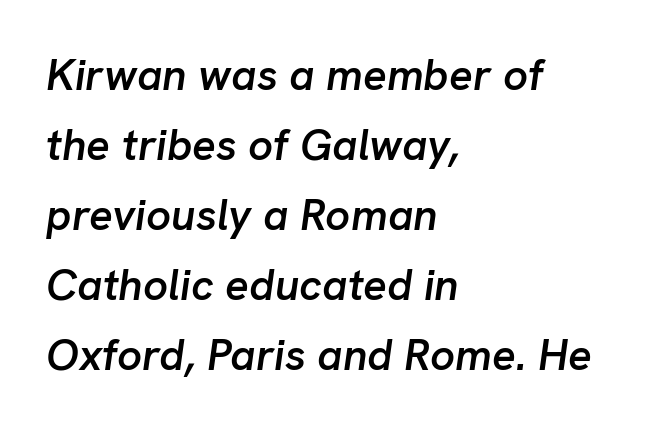
Q: Is the text bold? A: Semi-bold.
Q: Is the text italic (slanted)? A: Yes, it leans right by about 8 degrees.
Q: Is the text underlined? A: No.
Q: How is the paragraph aligned? A: Left-aligned.
Q: Is the spacing between letters normal or unusually wide? A: Normal.
Q: Is the spacing between lines tight, normal or loose? A: Normal.
Q: Width (condensed, normal, or wide)? A: Normal.
Q: Stroke contrast? A: Low.
Q: x-height? A: Medium.
Q: Monospaced? A: No.
